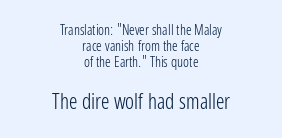
Q: Is the text bold? A: No.
Q: Is the text italic (slanted)? A: No, it is upright.
Q: Is the text underlined? A: No.
Q: How is the paragraph aligned? A: Centered.
Q: Is the spacing between letters normal or unusually wide? A: Normal.
Q: Which block of text is set in a larger size, the first (top) or the second (bottom)? A: The second (bottom) one.
